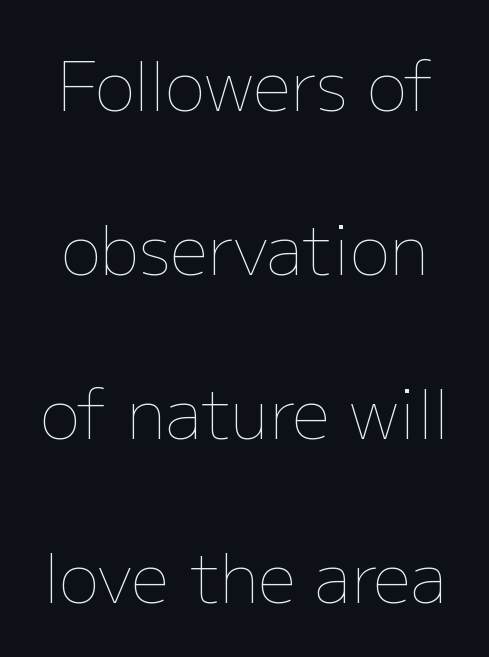
The image shows 67 px thin type, upright; set loose line spacing (2.45x), normal letter spacing, not underlined; low stroke contrast and a medium x-height.
